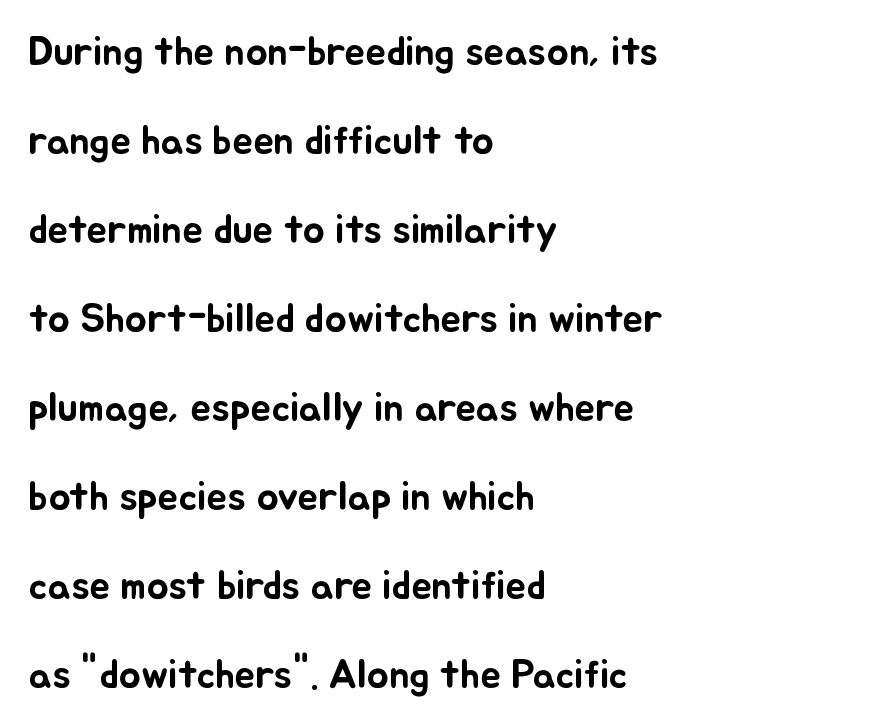
The image shows 41 px text type, upright; set left-aligned, loose line spacing (2.17x), normal letter spacing, not underlined; low stroke contrast and a small x-height.
